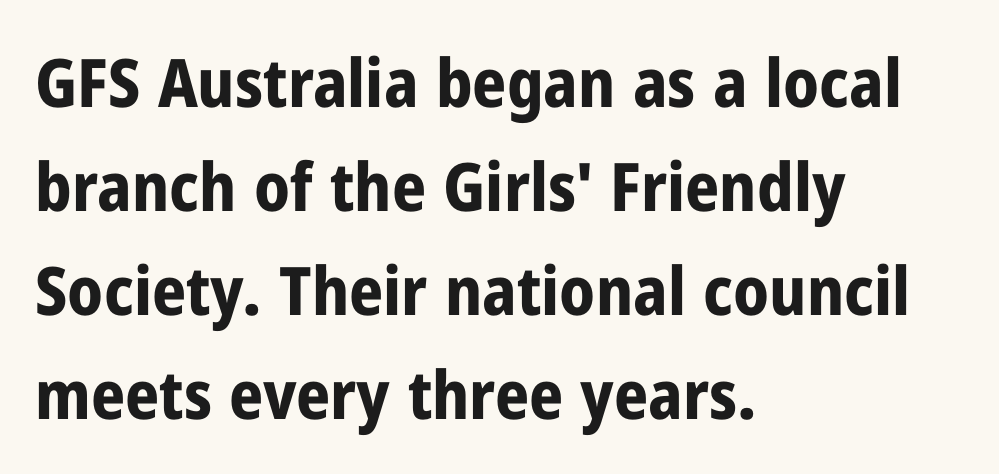
{"serif": "no", "italic": "no", "bold": "yes", "weight": "bold", "width": "condensed", "stroke_contrast": "low", "x_height": "medium", "monospaced": "no", "underline": "no", "align": "left", "line_spacing": "normal", "line_spacing_ratio": 1.55, "letter_spacing": "normal", "letter_spacing_em": 0.0, "glyph_px": 67}
